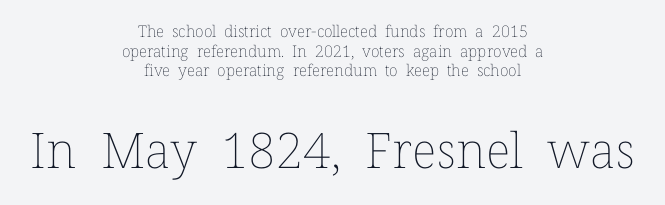
The image shows 49 px thin type, upright; set centered, line spacing 1.22x, normal letter spacing, not underlined; the second (bottom) block is 3.06x larger; low stroke contrast and a medium x-height.
